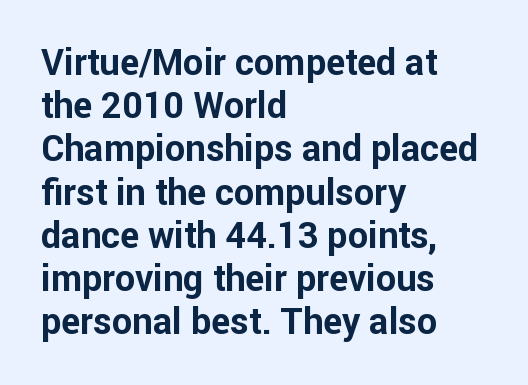
Q: Is the text bold? A: Yes.
Q: Is the text italic (slanted)? A: No, it is upright.
Q: Is the typeface a serif or a sans-serif typeface? A: Sans-serif.
Q: Is the text underlined? A: No.
Q: How is the paragraph aligned? A: Left-aligned.
Q: Is the spacing between letters normal or unusually wide? A: Normal.
Q: Width (condensed, normal, or wide)? A: Normal.
Q: Stroke contrast? A: Low.
Q: x-height? A: Medium.
Q: Monospaced? A: No.
